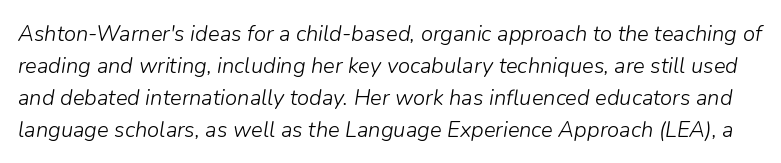
Q: Is the text bold? A: No.
Q: Is the text italic (slanted)? A: Yes, it leans right by about 9 degrees.
Q: Is the text underlined? A: No.
Q: Is the spacing between letters normal or unusually wide? A: Normal.
Q: Is the spacing between lines tight, normal or loose? A: Normal.
